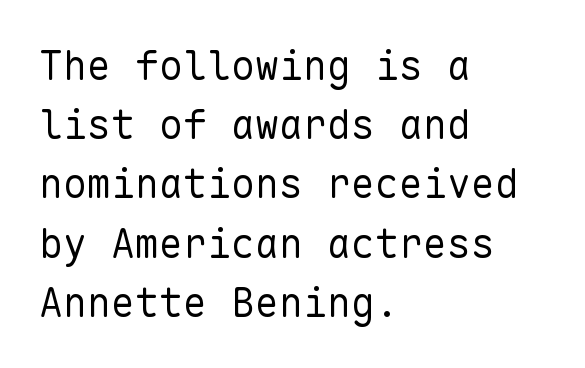
Q: Is the text bold? A: No.
Q: Is the text italic (slanted)? A: No, it is upright.
Q: Is the typeface a serif or a sans-serif typeface? A: Sans-serif.
Q: Is the text underlined? A: No.
Q: How is the paragraph aligned? A: Left-aligned.
Q: Is the spacing between letters normal or unusually wide? A: Normal.
Q: Is the spacing between lines tight, normal or loose? A: Normal.
Q: Width (condensed, normal, or wide)? A: Normal.
Q: Stroke contrast? A: Low.
Q: x-height? A: Medium.
Q: Monospaced? A: Yes.
